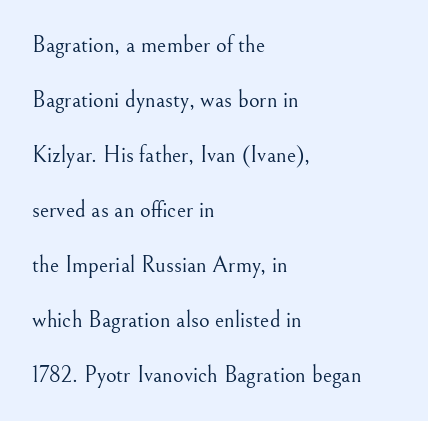
Q: Is the text bold? A: No.
Q: Is the text italic (slanted)? A: No, it is upright.
Q: Is the text underlined? A: No.
Q: How is the paragraph aligned? A: Left-aligned.
Q: Is the spacing between letters normal or unusually wide? A: Normal.
Q: Is the spacing between lines tight, normal or loose? A: Loose.
